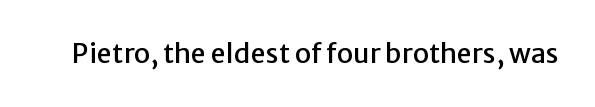
{"italic": "no", "underline": "no", "letter_spacing": "normal", "letter_spacing_em": 0.0, "glyph_px": 27}
